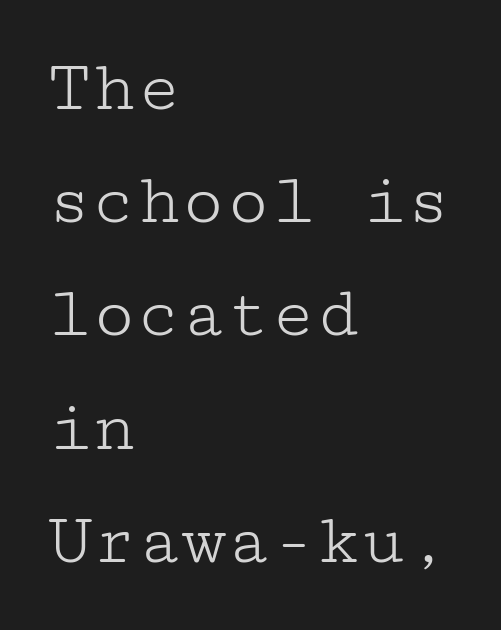
{"serif": "yes", "italic": "no", "bold": "no", "weight": "light", "width": "wide", "stroke_contrast": "low", "x_height": "medium", "underline": "no", "align": "left", "line_spacing": "normal", "line_spacing_ratio": 1.53, "letter_spacing": "normal", "letter_spacing_em": 0.0, "glyph_px": 74}
